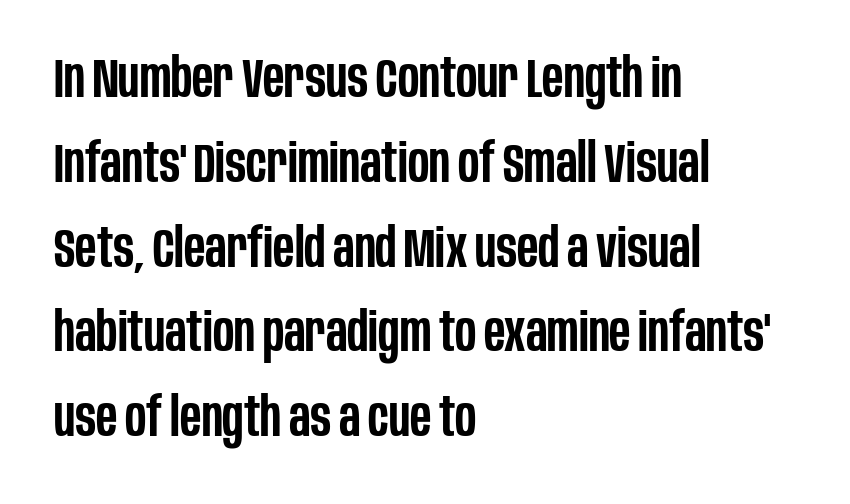
This sample has the flowing, uneven cadence of proportional lettering. Reading down the column, the eye jumps a familiar distance to each next line. The sample has been set in demibold, a notch under bold. Alignment: flush left.
